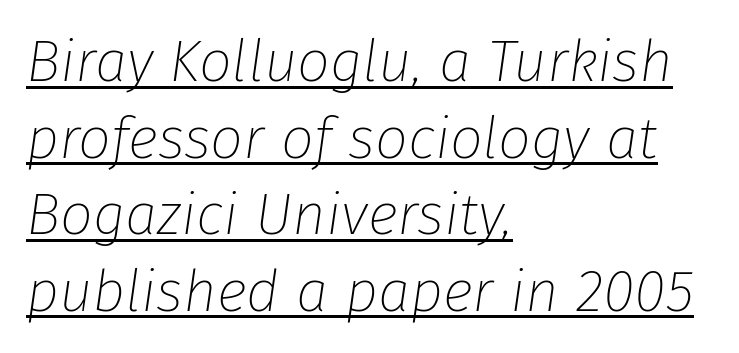
{"italic": "yes", "lean": "right", "slant_degrees": 8, "bold": "no", "weight": "thin", "width": "normal", "stroke_contrast": "low", "x_height": "medium", "monospaced": "no", "underline": "yes", "align": "left", "line_spacing": "normal", "line_spacing_ratio": 1.32, "letter_spacing": "normal", "letter_spacing_em": 0.0, "glyph_px": 58}
